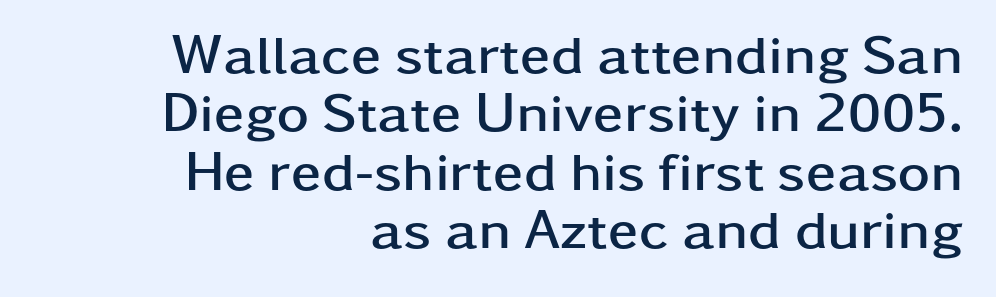
The letters carry no serifs — their stems end cleanly without finishing strokes. Notice how descenders almost collide with the ascenders below — that's tight leading. The passage shown is not underscored anywhere. Casual observation: everything's shoved over to the right.
